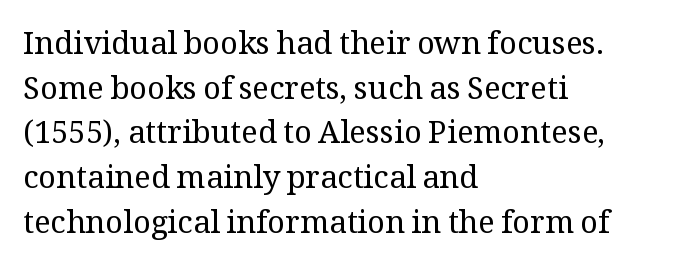
{"serif": "yes", "italic": "no", "bold": "no", "weight": "regular", "width": "normal", "stroke_contrast": "medium", "x_height": "medium", "monospaced": "no", "underline": "no", "align": "left", "line_spacing": "normal", "line_spacing_ratio": 1.44, "letter_spacing": "normal", "letter_spacing_em": 0.0, "glyph_px": 31}
